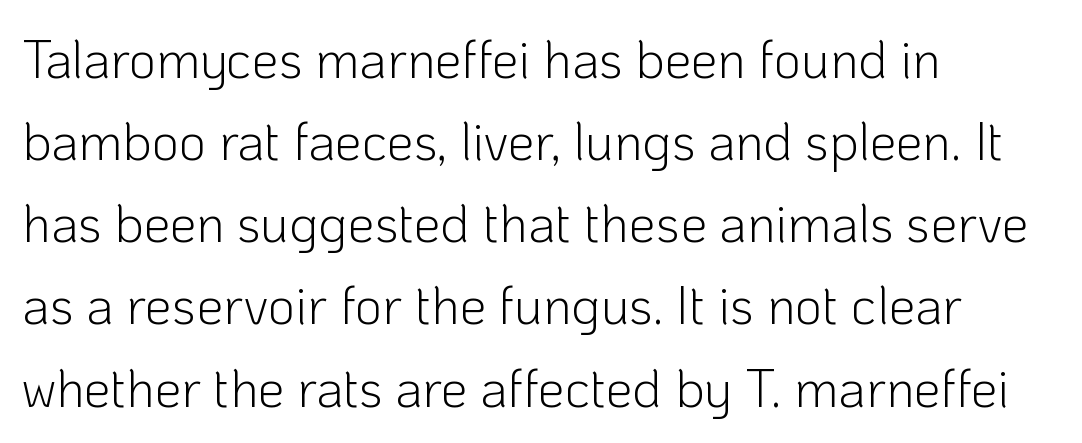
{"serif": "no", "italic": "no", "bold": "no", "weight": "light", "width": "normal", "stroke_contrast": "low", "x_height": "medium", "monospaced": "no", "underline": "no", "align": "left", "line_spacing": "normal", "line_spacing_ratio": 1.55, "letter_spacing": "normal", "letter_spacing_em": 0.0, "glyph_px": 53}
